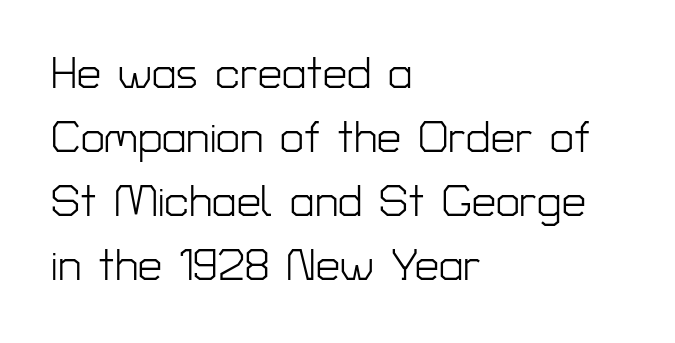
Weight: in the light-to-regular range. This sample uses a sans-serif face. Any mark beneath the type? The region is blank. These lines sit exactly where default settings would place them. These lines are rendered in a variable-pitch font. The paragraph has a hard left edge and a soft right edge.
